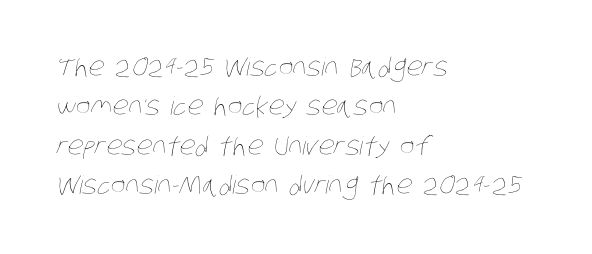
Descenders are the only things crossing below the line. Unbolded letterforms with no extra heft. The rows are spaced the way most documents space them. Where is the straight margin? On the left.
